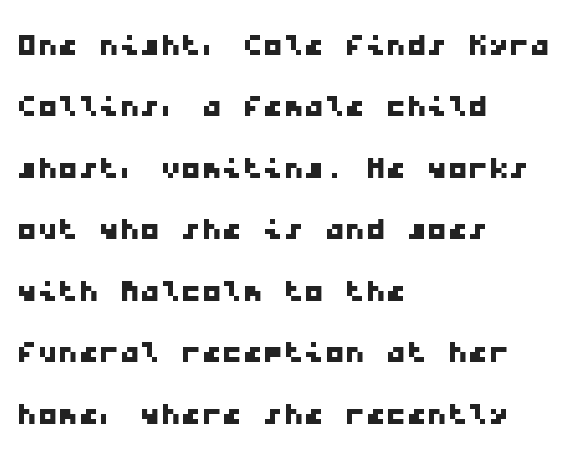
{"serif": "no", "width": "wide", "stroke_contrast": "low", "x_height": "medium", "monospaced": "yes", "underline": "no", "align": "left", "line_spacing": "normal", "line_spacing_ratio": 1.5, "letter_spacing": "normal", "letter_spacing_em": 0.0, "glyph_px": 41}
